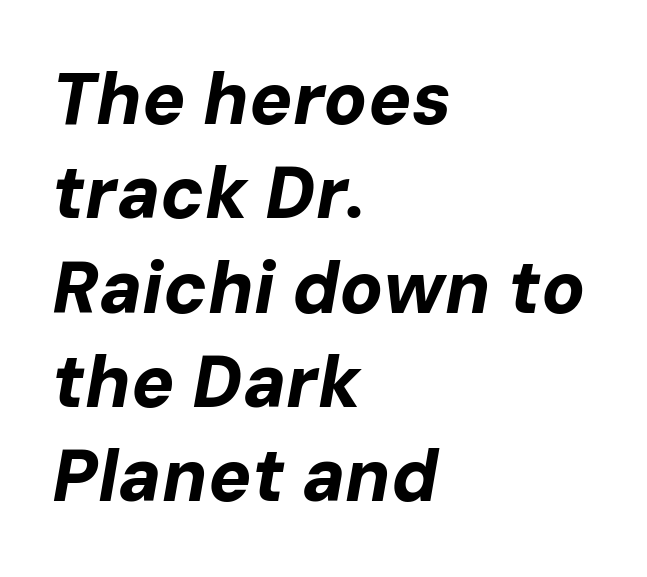
{"italic": "yes", "lean": "right", "slant_degrees": 10, "bold": "yes", "weight": "bold", "width": "normal", "stroke_contrast": "low", "x_height": "medium", "monospaced": "no", "underline": "no", "align": "left", "line_spacing": "normal", "line_spacing_ratio": 1.31, "letter_spacing": "normal", "letter_spacing_em": 0.0, "glyph_px": 72}
